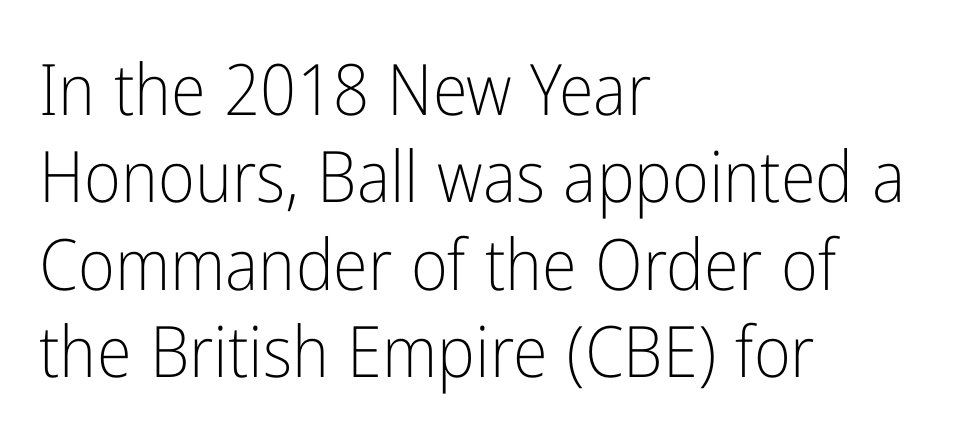
{"serif": "no", "italic": "no", "bold": "no", "weight": "light", "width": "condensed", "stroke_contrast": "low", "x_height": "medium", "monospaced": "no", "underline": "no", "align": "left", "line_spacing_ratio": 1.23, "letter_spacing": "normal", "letter_spacing_em": 0.0, "glyph_px": 71}
